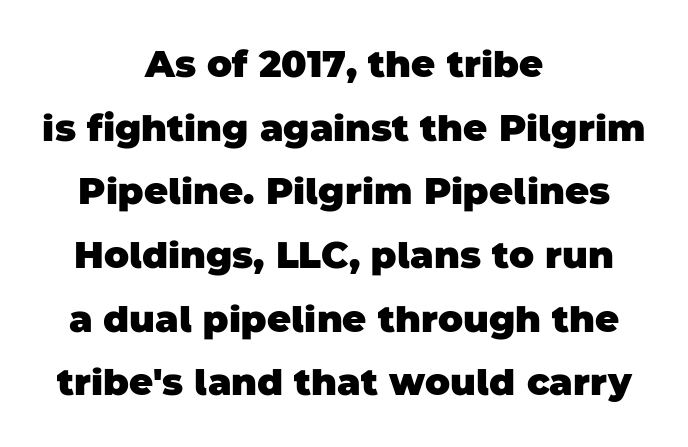
{"serif": "no", "bold": "yes", "weight": "heavy", "width": "normal", "stroke_contrast": "low", "x_height": "large", "monospaced": "no", "underline": "no", "align": "center", "line_spacing_ratio": 1.72, "letter_spacing": "normal", "letter_spacing_em": 0.0, "glyph_px": 37}
